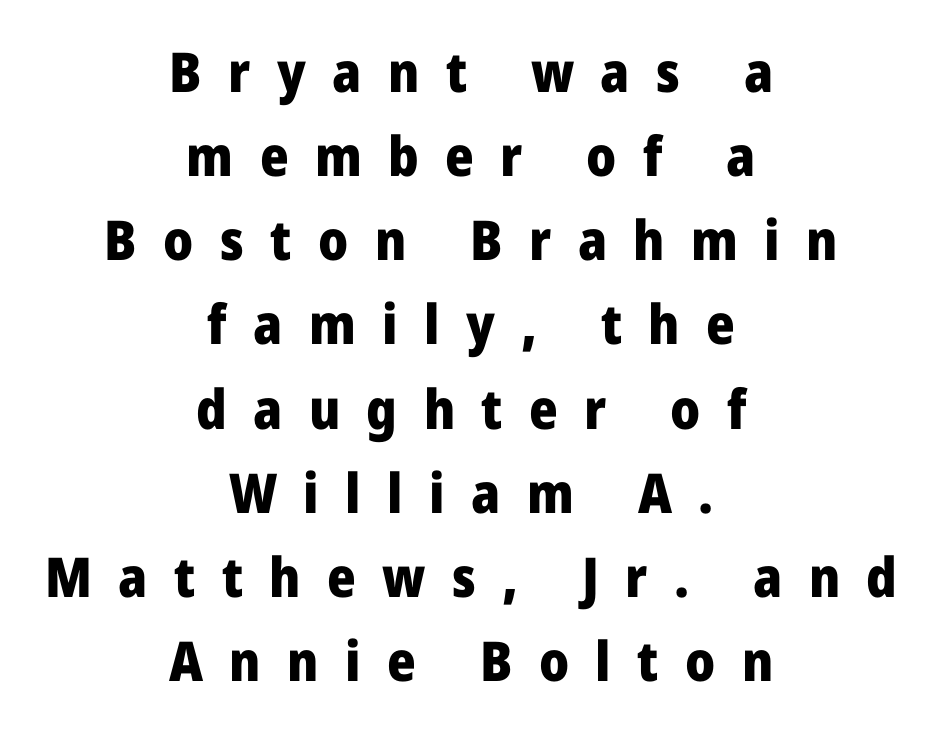
{"serif": "no", "italic": "no", "bold": "yes", "weight": "heavy", "width": "normal", "stroke_contrast": "low", "x_height": "medium", "monospaced": "no", "underline": "no", "align": "center", "line_spacing": "normal", "line_spacing_ratio": 1.53, "letter_spacing": "wide", "letter_spacing_em": 0.48, "glyph_px": 55}
